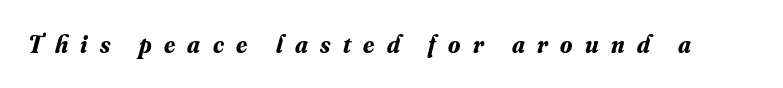
Q: Is the text bold? A: Yes.
Q: Is the text italic (slanted)? A: Yes, it leans right by about 16 degrees.
Q: Is the text underlined? A: No.
Q: Is the spacing between letters normal or unusually wide? A: Unusually wide.
